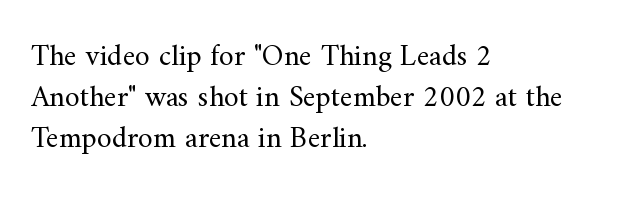
Descender tails drop into unmarked territory. The letters advance in unequal steps, a hallmark of proportional type. Is the block centered? No — it sits flush against the left margin. A typesetter would call this leading conventional body-copy spacing. The font sits on the lighter half of the weight spectrum, regular included.
